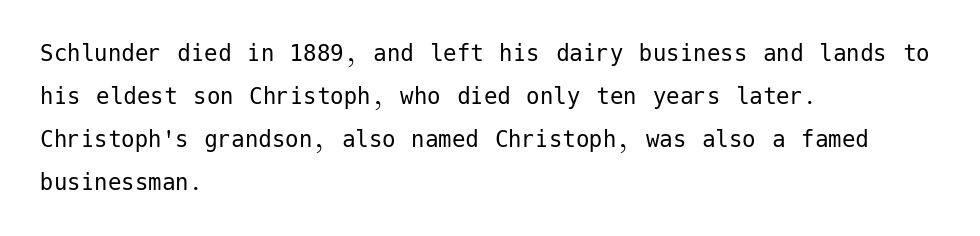
{"italic": "no", "bold": "no", "underline": "no", "align": "left", "line_spacing": "normal", "line_spacing_ratio": 1.59, "letter_spacing": "normal", "letter_spacing_em": 0.0, "glyph_px": 27}
